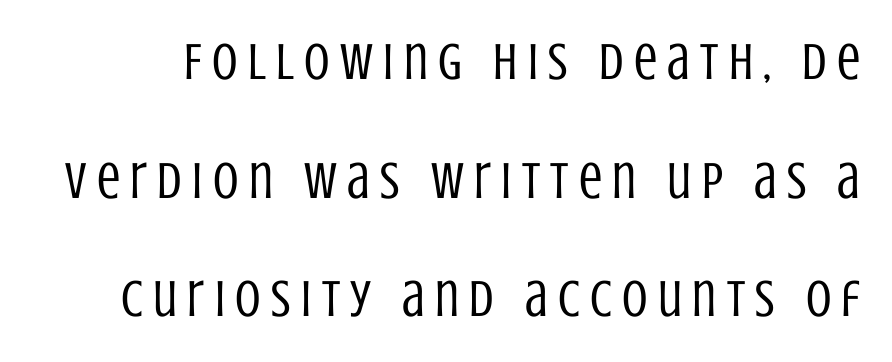
Q: Is the text bold? A: No.
Q: Is the text italic (slanted)? A: No, it is upright.
Q: Is the typeface a serif or a sans-serif typeface? A: Sans-serif.
Q: Is the text underlined? A: No.
Q: Is the spacing between letters normal or unusually wide? A: Unusually wide.
Q: Is the spacing between lines tight, normal or loose? A: Loose.
Q: Width (condensed, normal, or wide)? A: Condensed.
Q: Stroke contrast? A: Low.
Q: x-height? A: Large.
Q: Monospaced? A: No.
